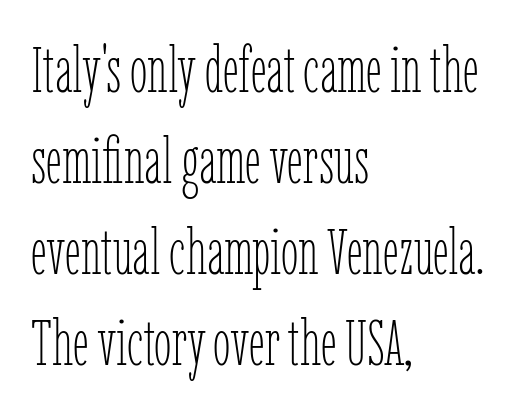
{"italic": "no", "bold": "no", "weight": "thin", "width": "condensed", "stroke_contrast": "low", "x_height": "medium", "monospaced": "no", "underline": "no", "align": "left", "line_spacing": "normal", "line_spacing_ratio": 1.42, "letter_spacing": "normal", "letter_spacing_em": 0.0, "glyph_px": 64}
